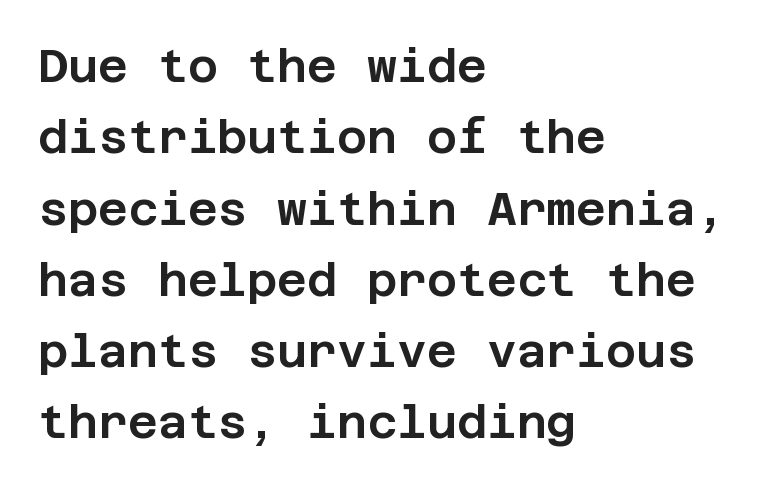
Visually the block forms a straight wall on the left and a jagged coastline on the right. Vertical strokes here are truly vertical. Descender tails drop into unmarked territory. Inter-character spacing is left at the font's built-in metrics. Stroke terminals: plain, sans-serif.
